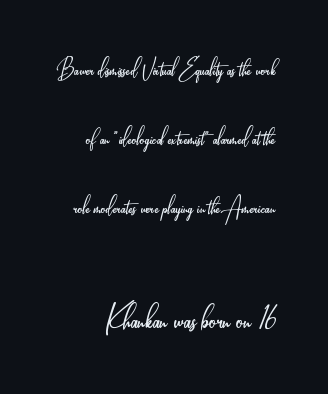
Q: Is the text bold? A: No.
Q: Is the text italic (slanted)? A: Yes.
Q: Is the typeface a serif or a sans-serif typeface? A: Sans-serif.
Q: Is the text underlined? A: No.
Q: Is the spacing between letters normal or unusually wide? A: Normal.
Q: Is the spacing between lines tight, normal or loose? A: Loose.
Q: Which block of text is set in a larger size, the first (top) or the second (bottom)? A: The second (bottom) one.
Q: Width (condensed, normal, or wide)? A: Condensed.
Q: Stroke contrast? A: Low.
Q: x-height? A: Small.
Q: Monospaced? A: No.
